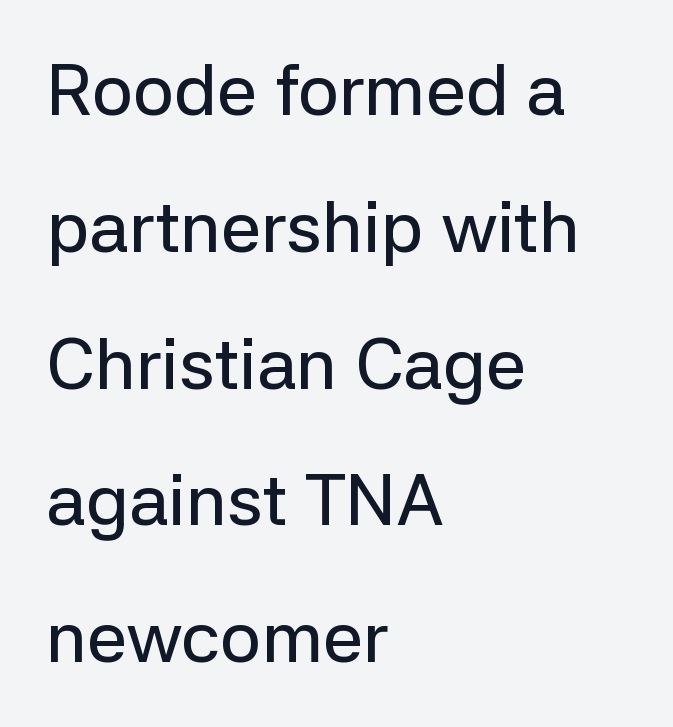
{"serif": "no", "italic": "no", "width": "normal", "stroke_contrast": "low", "x_height": "medium", "monospaced": "no", "underline": "no", "align": "left", "line_spacing": "loose", "line_spacing_ratio": 1.9, "letter_spacing": "normal", "letter_spacing_em": 0.0, "glyph_px": 72}
